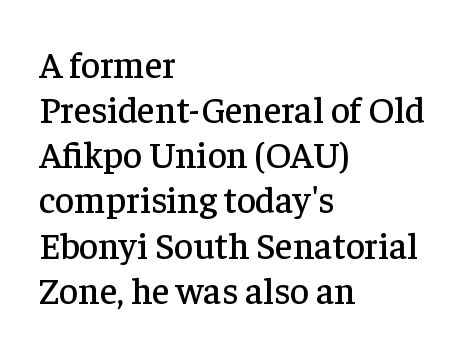
{"serif": "yes", "italic": "no", "width": "normal", "stroke_contrast": "low", "x_height": "medium", "monospaced": "no", "underline": "no", "align": "left", "line_spacing_ratio": 1.22, "letter_spacing": "normal", "letter_spacing_em": 0.0, "glyph_px": 37}
